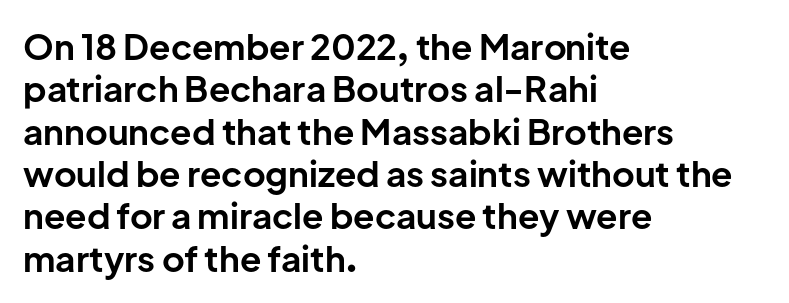
The image shows 35 px bold sans-serif type, upright; set left-aligned, line spacing 1.21x, normal letter spacing, not underlined; low stroke contrast and a medium x-height.
